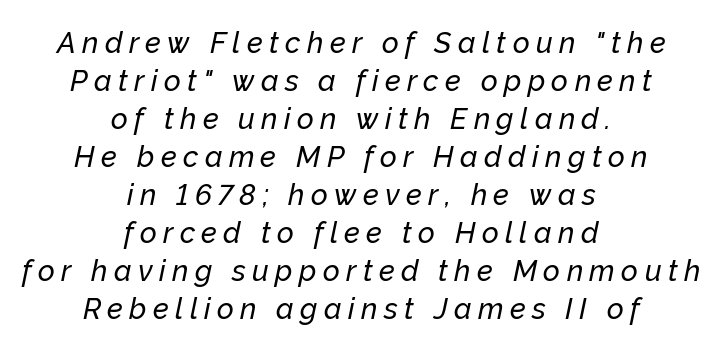
Q: Is the text italic (slanted)? A: Yes, it leans right by about 12 degrees.
Q: Is the text underlined? A: No.
Q: How is the paragraph aligned? A: Centered.
Q: Is the spacing between letters normal or unusually wide? A: Unusually wide.
Q: Is the spacing between lines tight, normal or loose? A: Normal.
Q: Width (condensed, normal, or wide)? A: Normal.
Q: Stroke contrast? A: Low.
Q: x-height? A: Medium.
Q: Monospaced? A: No.
